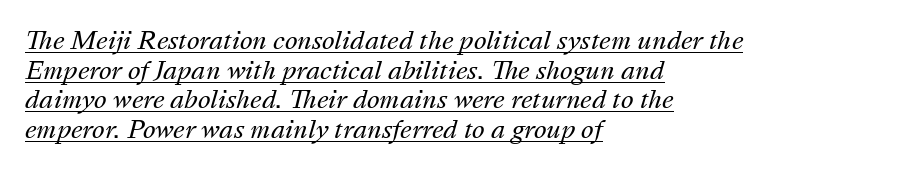
The image shows 24 px text type, italic (leaning right); set left-aligned, line spacing 1.23x, normal letter spacing, underlined.
